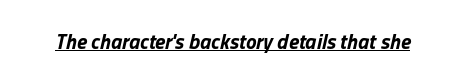
The face used here has the dense, thick strokes of a bold. Letter spacing: default. A rule runs beneath these lines of type. Compared with ordinary roman type, these characters are visibly tilted.
